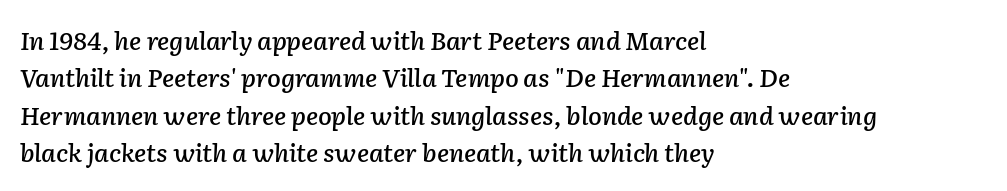
The image shows 25 px text type, italic (leaning right); set left-aligned, normal line spacing (1.5x), normal letter spacing, not underlined.
